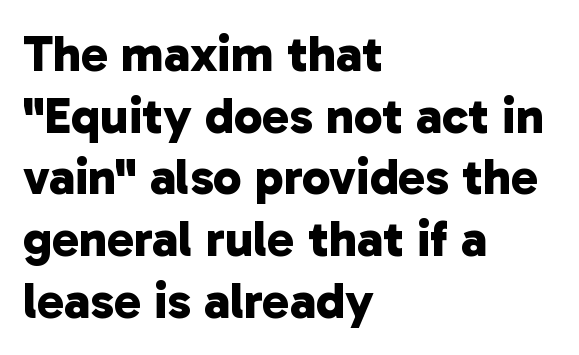
The image shows 51 px bold sans-serif type; set left-aligned, line spacing 1.21x, normal letter spacing, not underlined; low stroke contrast and a medium x-height.
